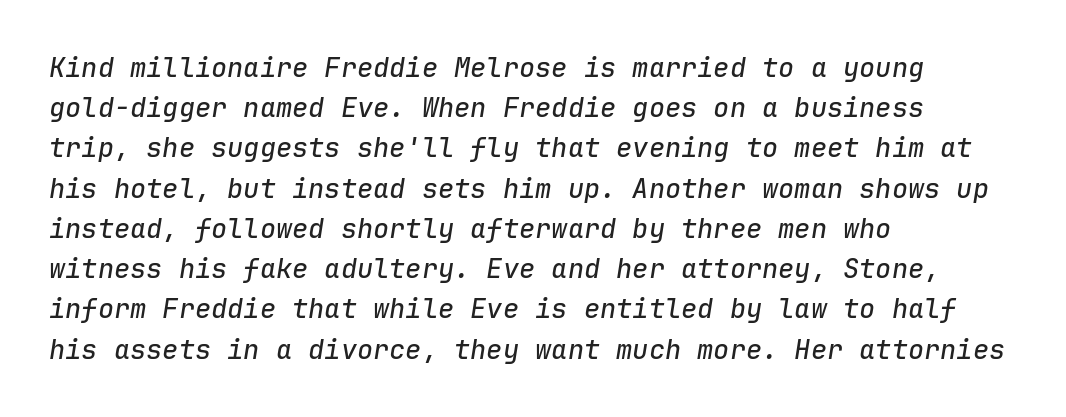
It's the slanting kind of type. Here the glyphs are tracked normally, forming tight word shapes. This sample is left-justified, so line endings fall wherever the words run out. A clean baseline with only descenders dipping below it. What's the leading like? Ordinary, nothing unusual.
